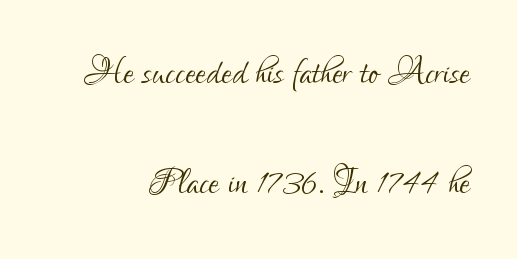
The image shows 48 px light, condensed sans-serif type; set loose line spacing (2.29x), normal letter spacing, not underlined; low stroke contrast and a small x-height.
